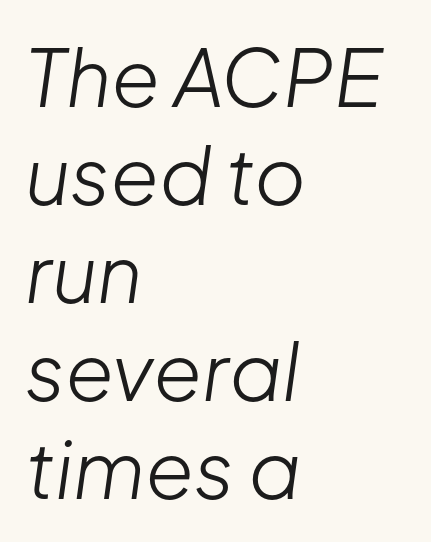
This is oblique type, the kind used for emphasis or titles. Spacing between characters is what you'd get straight out of the box. Underline: absent. The typesetting does not lean heavy: it is not bold.
